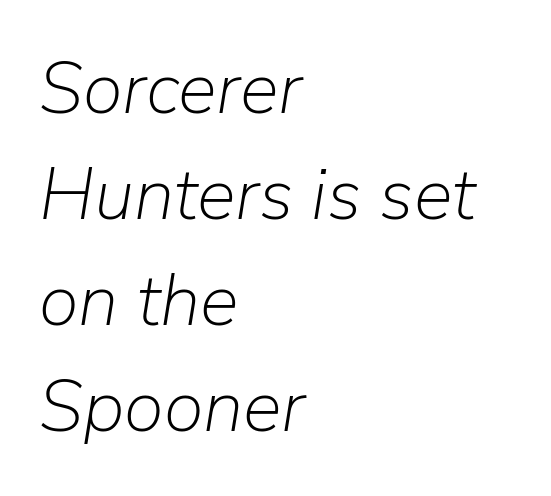
The image shows 73 px light type, italic (leaning right); set left-aligned, normal line spacing (1.45x), normal letter spacing, not underlined; low stroke contrast and a medium x-height.
